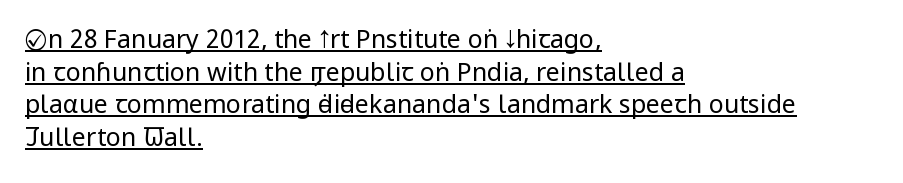
Q: Is the text bold? A: No.
Q: Is the text italic (slanted)? A: No, it is upright.
Q: Is the text underlined? A: Yes.
Q: How is the paragraph aligned? A: Left-aligned.
Q: Is the spacing between letters normal or unusually wide? A: Normal.
Q: Is the spacing between lines tight, normal or loose? A: Normal.
